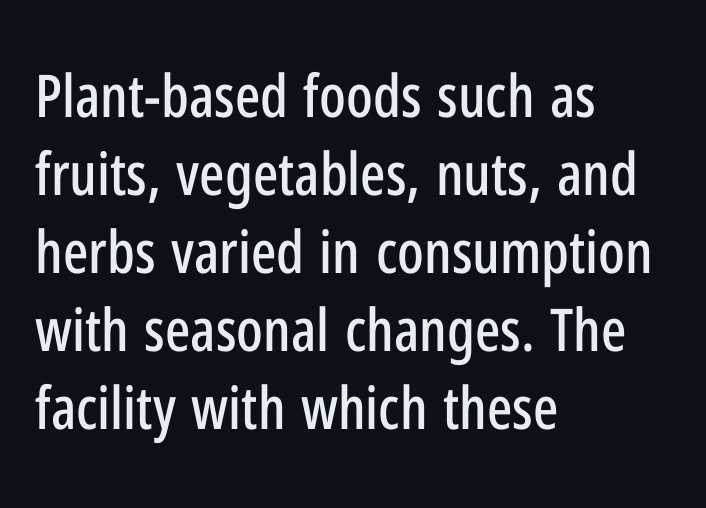
Q: Is the text italic (slanted)? A: No, it is upright.
Q: Is the typeface a serif or a sans-serif typeface? A: Sans-serif.
Q: Is the text underlined? A: No.
Q: How is the paragraph aligned? A: Left-aligned.
Q: Is the spacing between letters normal or unusually wide? A: Normal.
Q: Is the spacing between lines tight, normal or loose? A: Normal.
Q: Width (condensed, normal, or wide)? A: Condensed.
Q: Stroke contrast? A: Low.
Q: x-height? A: Medium.
Q: Monospaced? A: No.
